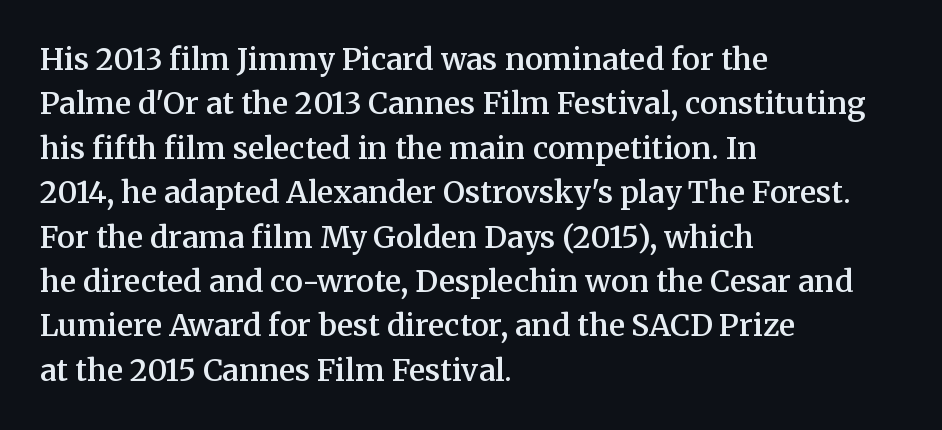
Inter-character spacing is left at the font's built-in metrics. This block has exactly the height ordinary leading produces. Firm but not heavy-handed strokes: this text is semibold. It's the straight-up-and-down kind of type.
